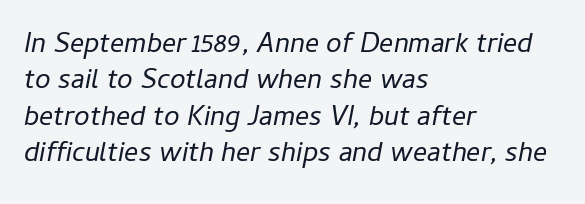
Leftover space on each line is placed entirely after the last word. A typesetter would mark this as italic. The typesetting does not lean heavy: it is not bold. Underlining? Definitely not there.
